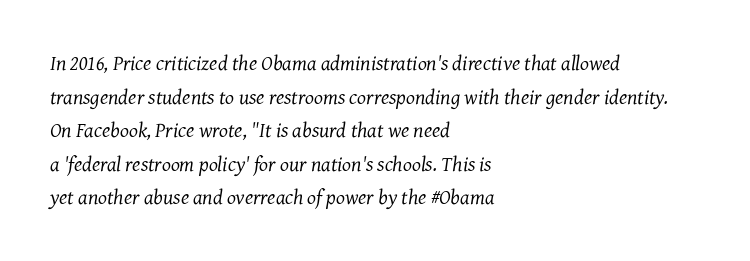
{"italic": "yes", "lean": "right", "slant_degrees": 7, "bold": "no", "underline": "no", "align": "left", "line_spacing": "normal", "line_spacing_ratio": 1.6, "letter_spacing": "normal", "letter_spacing_em": 0.0, "glyph_px": 21}
